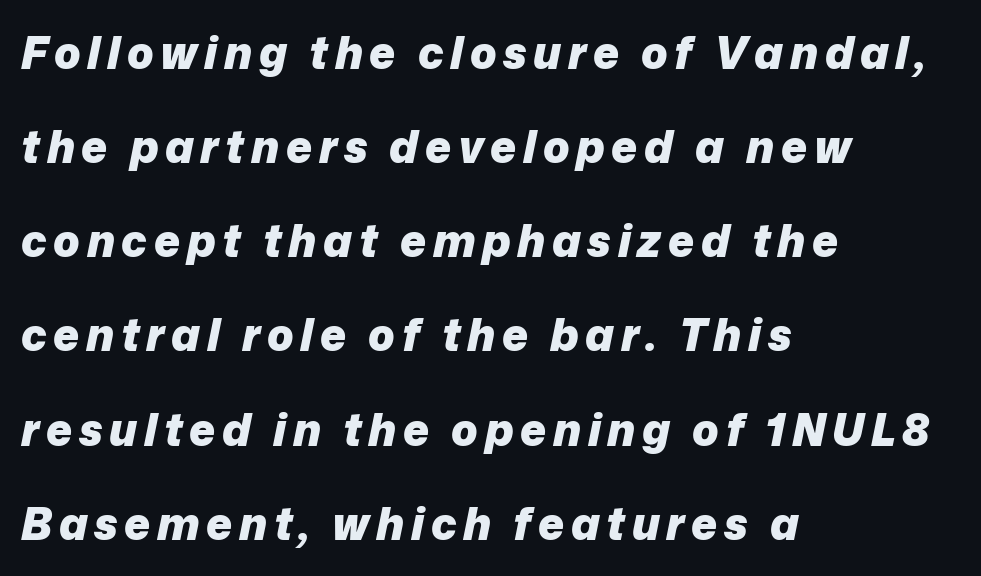
Q: Is the text bold? A: Yes.
Q: Is the text italic (slanted)? A: Yes, it leans right by about 12 degrees.
Q: Is the text underlined? A: No.
Q: How is the paragraph aligned? A: Left-aligned.
Q: Is the spacing between lines tight, normal or loose? A: Loose.
Q: Width (condensed, normal, or wide)? A: Normal.
Q: Stroke contrast? A: Low.
Q: x-height? A: Medium.
Q: Monospaced? A: No.
